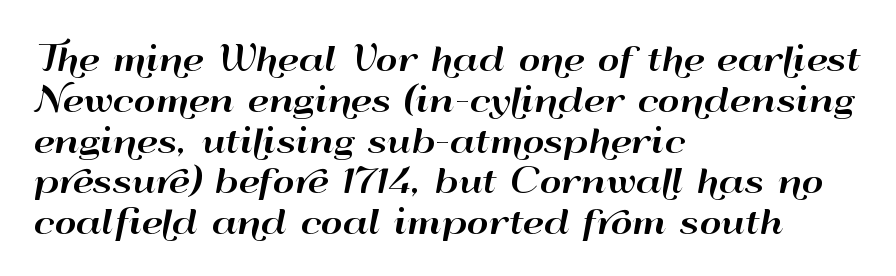
The passage shown has conventional tracking throughout. Classification — sans serif. Plain, unruled lines of type.
